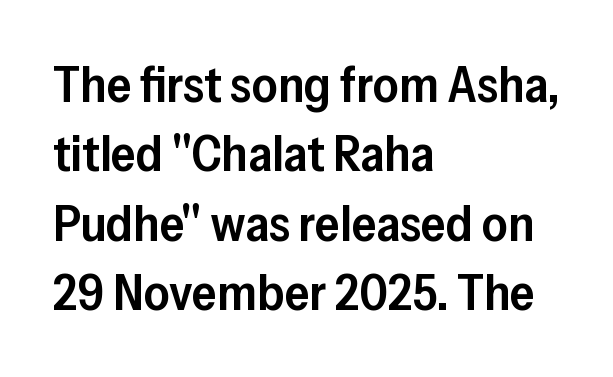
Q: Is the text bold? A: Semi-bold.
Q: Is the text italic (slanted)? A: No, it is upright.
Q: Is the typeface a serif or a sans-serif typeface? A: Sans-serif.
Q: Is the text underlined? A: No.
Q: How is the paragraph aligned? A: Left-aligned.
Q: Is the spacing between letters normal or unusually wide? A: Normal.
Q: Is the spacing between lines tight, normal or loose? A: Normal.
Q: Width (condensed, normal, or wide)? A: Normal.
Q: Stroke contrast? A: Low.
Q: x-height? A: Medium.
Q: Monospaced? A: No.
